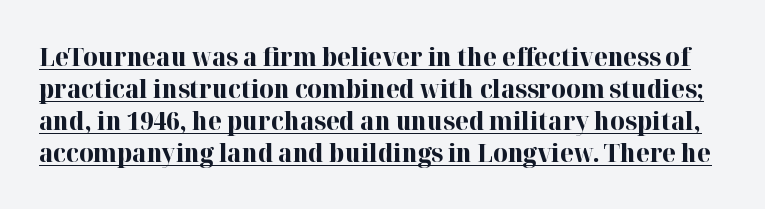
{"italic": "no", "bold": "yes", "underline": "yes", "line_spacing": "normal", "line_spacing_ratio": 1.28, "letter_spacing": "normal", "letter_spacing_em": 0.0, "glyph_px": 25}
